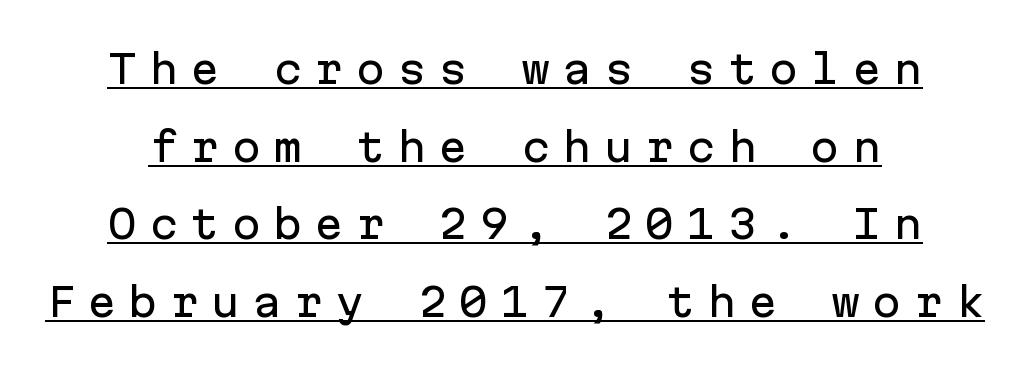
Q: Is the text italic (slanted)? A: No, it is upright.
Q: Is the typeface a serif or a sans-serif typeface? A: Sans-serif.
Q: Is the text underlined? A: Yes.
Q: Is the spacing between letters normal or unusually wide? A: Unusually wide.
Q: Is the spacing between lines tight, normal or loose? A: Loose.
Q: Width (condensed, normal, or wide)? A: Normal.
Q: Stroke contrast? A: Low.
Q: x-height? A: Medium.
Q: Monospaced? A: Yes.
